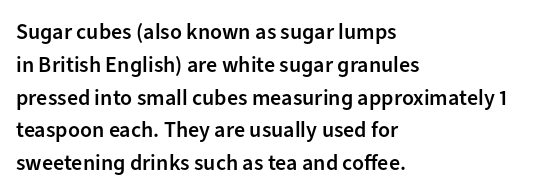
{"italic": "no", "bold": "semi", "underline": "no", "align": "left", "line_spacing": "normal", "line_spacing_ratio": 1.49, "letter_spacing": "normal", "letter_spacing_em": 0.0, "glyph_px": 22}
